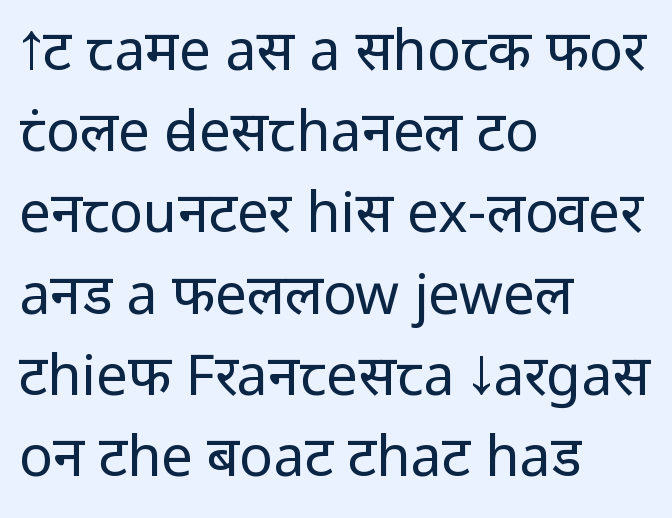
The image shows 56 px regular-weight sans-serif type, upright; set left-aligned, normal line spacing (1.45x), normal letter spacing, not underlined; low stroke contrast and a medium x-height.
